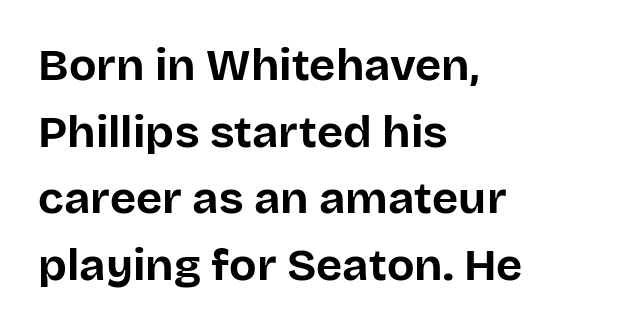
Q: Is the text bold? A: Yes.
Q: Is the text italic (slanted)? A: No, it is upright.
Q: Is the typeface a serif or a sans-serif typeface? A: Sans-serif.
Q: Is the text underlined? A: No.
Q: How is the paragraph aligned? A: Left-aligned.
Q: Is the spacing between letters normal or unusually wide? A: Normal.
Q: Is the spacing between lines tight, normal or loose? A: Normal.
Q: Width (condensed, normal, or wide)? A: Normal.
Q: Stroke contrast? A: Low.
Q: x-height? A: Large.
Q: Monospaced? A: No.
